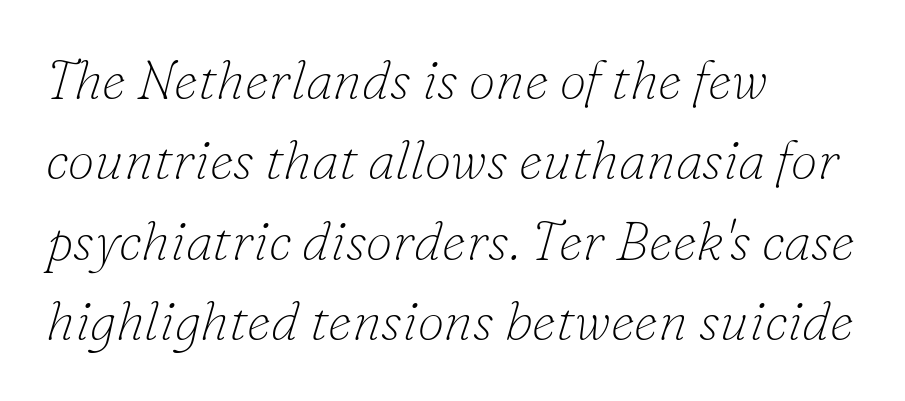
Q: Is the text bold? A: No.
Q: Is the text italic (slanted)? A: Yes, it leans right by about 16 degrees.
Q: Is the typeface a serif or a sans-serif typeface? A: Serif.
Q: Is the text underlined? A: No.
Q: How is the paragraph aligned? A: Left-aligned.
Q: Is the spacing between letters normal or unusually wide? A: Normal.
Q: Is the spacing between lines tight, normal or loose? A: Normal.
Q: Width (condensed, normal, or wide)? A: Normal.
Q: Stroke contrast? A: Low.
Q: x-height? A: Small.
Q: Monospaced? A: No.
